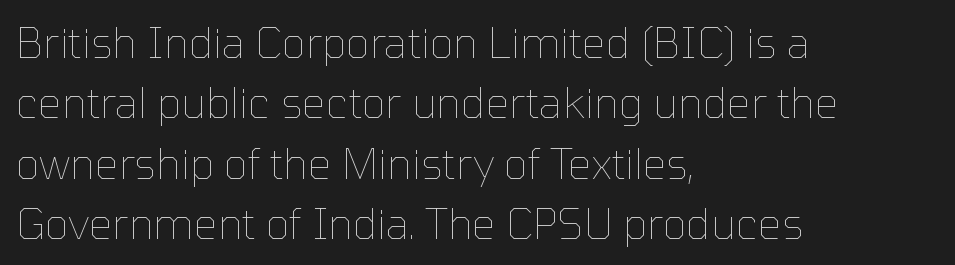
{"italic": "no", "bold": "no", "weight": "thin", "width": "normal", "stroke_contrast": "low", "x_height": "medium", "monospaced": "no", "underline": "no", "align": "left", "line_spacing": "normal", "line_spacing_ratio": 1.44, "letter_spacing": "normal", "letter_spacing_em": 0.0, "glyph_px": 42}
